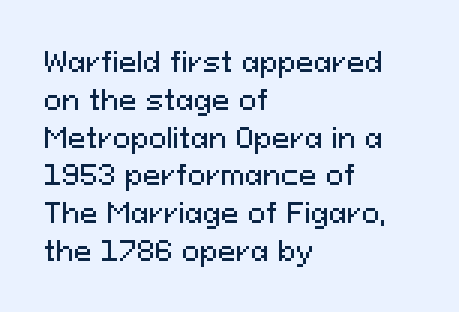
The image shows 27 px text type, upright; set left-aligned, normal line spacing (1.4x), normal letter spacing, not underlined.
